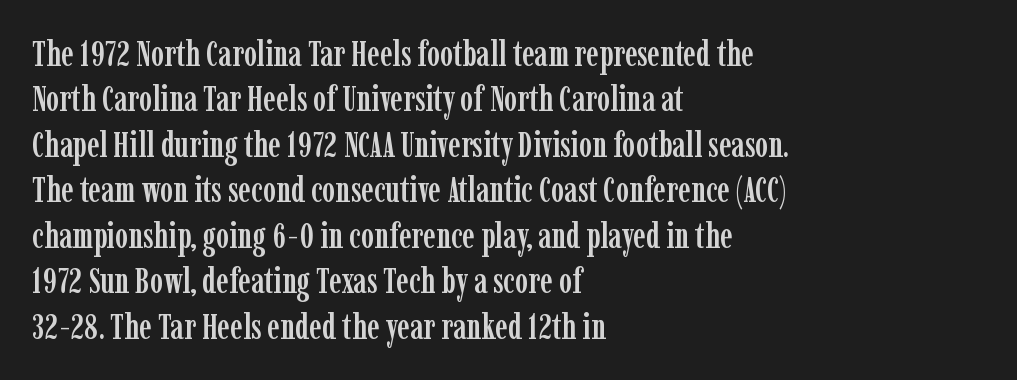
Q: Is the text italic (slanted)? A: No, it is upright.
Q: Is the typeface a serif or a sans-serif typeface? A: Serif.
Q: Is the text underlined? A: No.
Q: How is the paragraph aligned? A: Left-aligned.
Q: Is the spacing between letters normal or unusually wide? A: Normal.
Q: Is the spacing between lines tight, normal or loose? A: Normal.
Q: Width (condensed, normal, or wide)? A: Condensed.
Q: Stroke contrast? A: Low.
Q: x-height? A: Medium.
Q: Monospaced? A: No.
